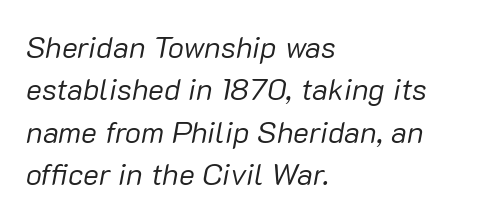
Proportional: the letters do not fall into vertical columns. Tracking here is standard; glyphs follow each other at the usual distance. The font sits on the lighter half of the weight spectrum, regular included. Check under the words: just untouched page.
